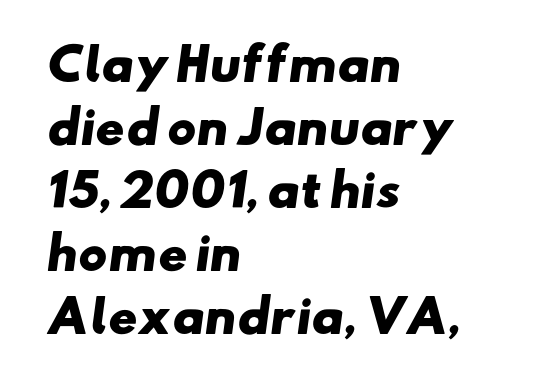
In CSS terms this would be text-align: left. The letters carry no serifs — their stems end cleanly without finishing strokes. The space directly below the letters is spotless. Caption: standard tracking, unaltered. The sample has been set heavy, in full bold.
